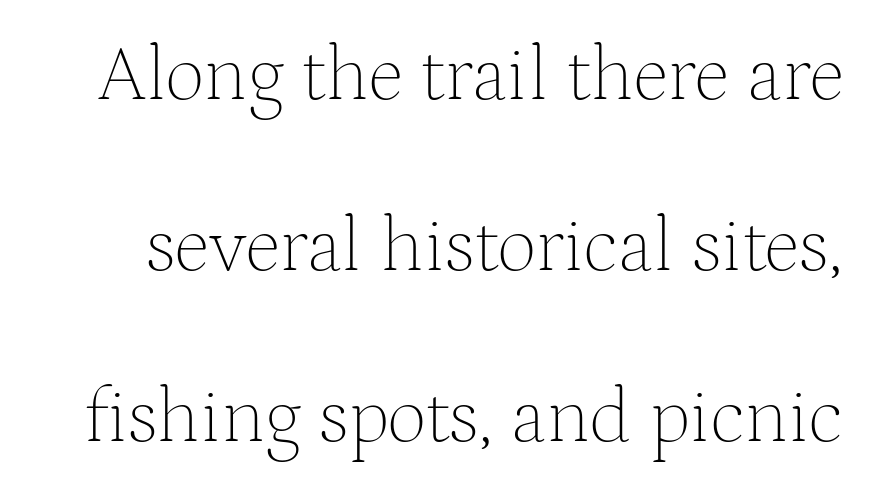
{"serif": "yes", "italic": "no", "bold": "no", "weight": "thin", "width": "normal", "stroke_contrast": "medium", "x_height": "medium", "monospaced": "no", "underline": "no", "line_spacing": "loose", "line_spacing_ratio": 2.19, "letter_spacing": "normal", "letter_spacing_em": 0.0, "glyph_px": 78}
